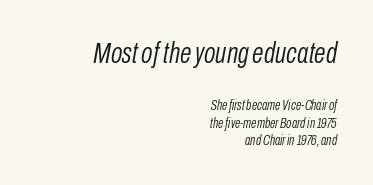
The image shows 30 px light, condensed type, italic (leaning right); set right-aligned, normal line spacing (1.25x), normal letter spacing, not underlined; the first (top) block is 2.14x larger; low stroke contrast and a medium x-height.
